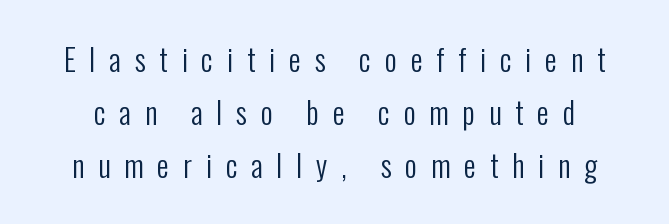
Characters remain perfectly vertical along every line. The typeface chosen for these lines omits serifs. Is the letter spacing exaggerated? Yes — the characters are pushed far apart. Beneath every word, the page is bare. No heavy texture on the line: the type isn't bold. A typesetter would call this proportional, since set widths differ per character.
